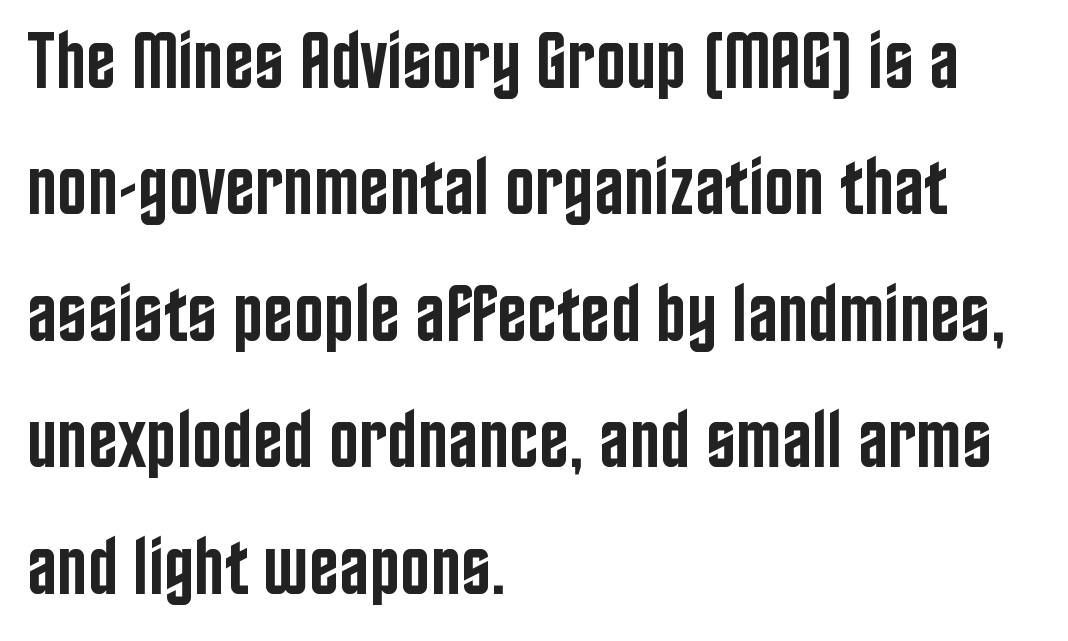
The image shows 80 px semibold, condensed sans-serif type, upright; set left-aligned, normal line spacing (1.58x), normal letter spacing, not underlined; low stroke contrast and a large x-height.
